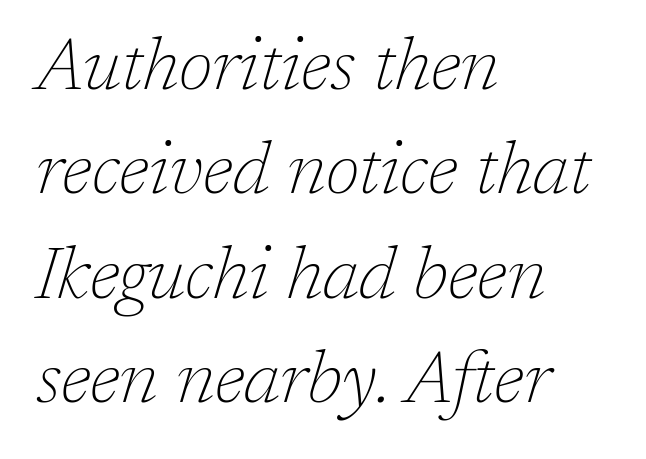
Q: Is the text bold? A: No.
Q: Is the text italic (slanted)? A: Yes, it leans right by about 17 degrees.
Q: Is the typeface a serif or a sans-serif typeface? A: Serif.
Q: Is the text underlined? A: No.
Q: How is the paragraph aligned? A: Left-aligned.
Q: Is the spacing between letters normal or unusually wide? A: Normal.
Q: Is the spacing between lines tight, normal or loose? A: Normal.
Q: Width (condensed, normal, or wide)? A: Normal.
Q: Stroke contrast? A: Low.
Q: x-height? A: Medium.
Q: Monospaced? A: No.
